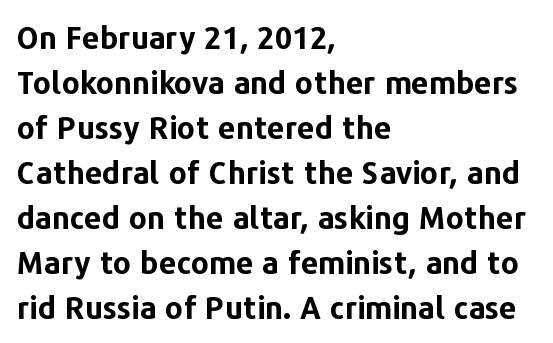
Q: Is the text bold? A: Yes.
Q: Is the text italic (slanted)? A: No, it is upright.
Q: Is the typeface a serif or a sans-serif typeface? A: Sans-serif.
Q: Is the text underlined? A: No.
Q: How is the paragraph aligned? A: Left-aligned.
Q: Is the spacing between letters normal or unusually wide? A: Normal.
Q: Is the spacing between lines tight, normal or loose? A: Normal.
Q: Width (condensed, normal, or wide)? A: Normal.
Q: Stroke contrast? A: Low.
Q: x-height? A: Medium.
Q: Monospaced? A: No.
